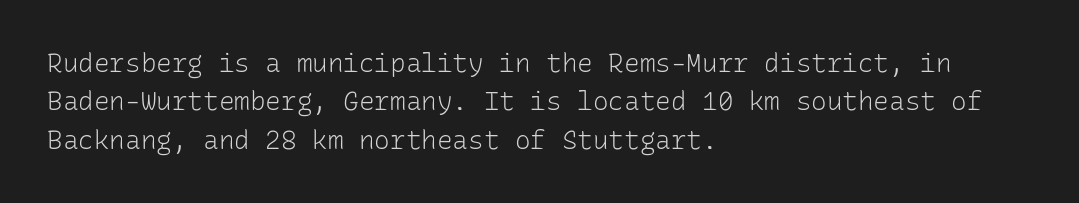
{"italic": "no", "bold": "no", "underline": "no", "align": "left", "line_spacing": "normal", "line_spacing_ratio": 1.48, "letter_spacing": "normal", "letter_spacing_em": 0.0, "glyph_px": 26}
